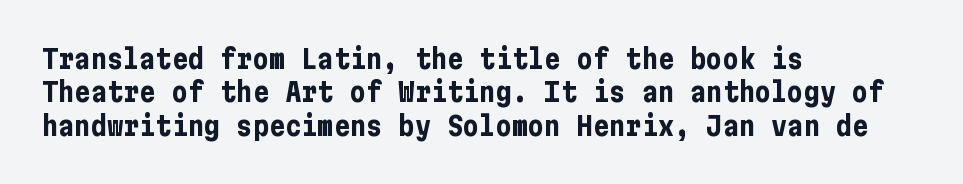
There is no visible air inserted between adjacent glyphs. Compared with a centered layout, this one pins lines to the left instead. The strokes are fattened all the way to bold. A typesetter would mark this as roman, not italic. The words here are not underlined.
